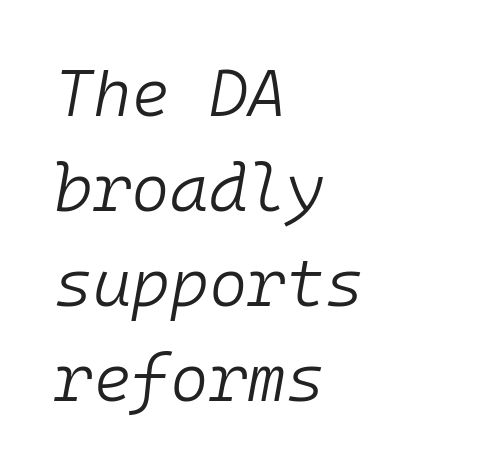
If you drew a line through each stem, it would be angled. One glance says typical: line gaps are just what's usual. Nobody touched the tracking dial on this one. The rendering anchors every line to the left-hand side. Spacing verdict: monospaced, one width for all characters. The foot of each line stays bare and open.
